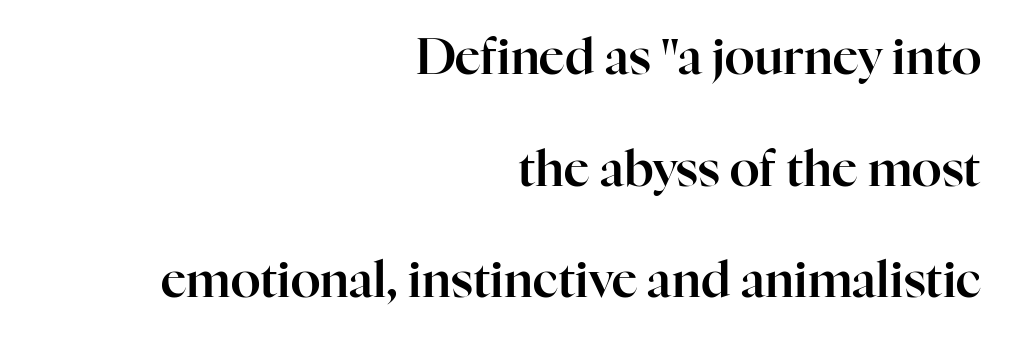
{"serif": "yes", "italic": "no", "width": "normal", "stroke_contrast": "high", "x_height": "medium", "monospaced": "no", "underline": "no", "align": "right", "line_spacing": "loose", "line_spacing_ratio": 2.28, "letter_spacing": "normal", "letter_spacing_em": 0.0, "glyph_px": 49}
